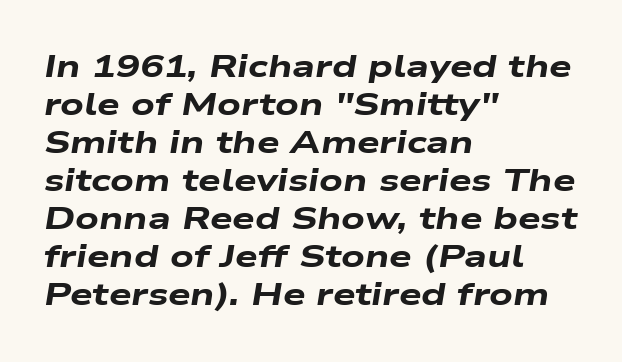
{"italic": "yes", "lean": "right", "slant_degrees": 9, "bold": "yes", "weight": "heavy", "width": "wide", "stroke_contrast": "low", "x_height": "medium", "monospaced": "no", "underline": "no", "align": "left", "line_spacing_ratio": 1.19, "letter_spacing": "normal", "letter_spacing_em": 0.0, "glyph_px": 32}
